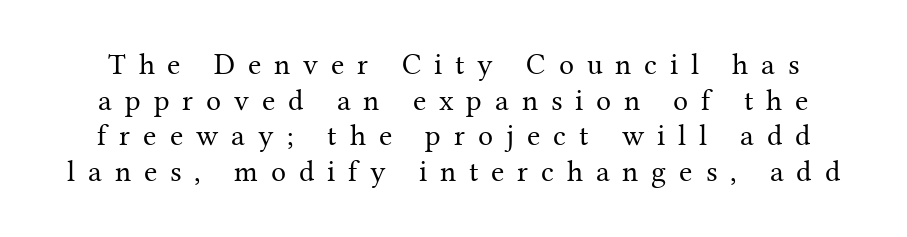
{"serif": "yes", "italic": "no", "bold": "no", "weight": "regular", "width": "normal", "stroke_contrast": "medium", "x_height": "medium", "monospaced": "no", "underline": "no", "line_spacing_ratio": 1.19, "letter_spacing": "wide", "letter_spacing_em": 0.43, "glyph_px": 30}
